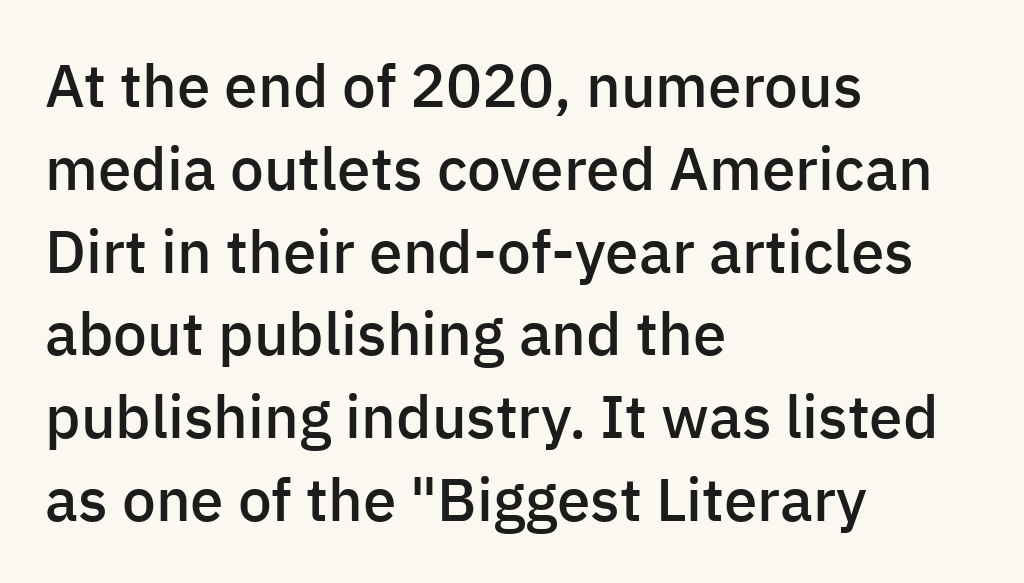
Horizontally, the lines are justified to the leading edge only. Quick note: underline off. Is there much room between lines? A standard amount, neither cramped nor airy. Varying glyph widths throughout — classic text-font behaviour. Each letter's strokes conclude bluntly, with no projecting serifs. Does extra space separate the letters? No, they use regular spacing.
